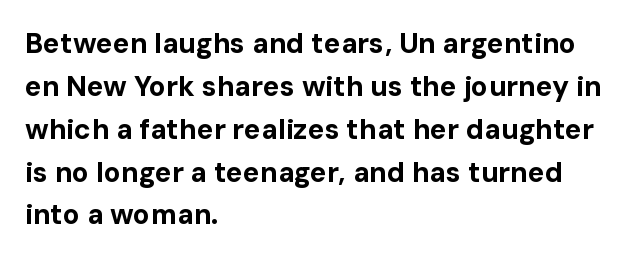
{"serif": "no", "italic": "no", "bold": "yes", "weight": "bold", "width": "normal", "stroke_contrast": "low", "x_height": "medium", "monospaced": "no", "underline": "no", "align": "left", "line_spacing": "normal", "line_spacing_ratio": 1.53, "letter_spacing": "normal", "letter_spacing_em": 0.0, "glyph_px": 28}
